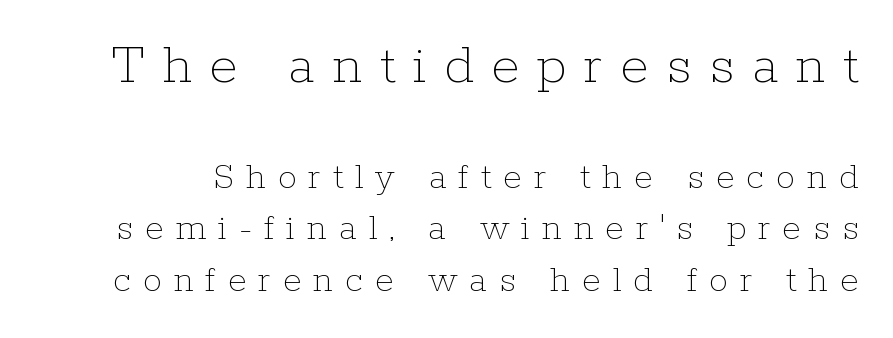
Q: Is the text bold? A: No.
Q: Is the text italic (slanted)? A: No, it is upright.
Q: Is the text underlined? A: No.
Q: Is the spacing between letters normal or unusually wide? A: Unusually wide.
Q: Is the spacing between lines tight, normal or loose? A: Normal.
Q: Which block of text is set in a larger size, the first (top) or the second (bottom)? A: The first (top) one.
Q: Width (condensed, normal, or wide)? A: Normal.
Q: Stroke contrast? A: Low.
Q: x-height? A: Medium.
Q: Monospaced? A: No.
